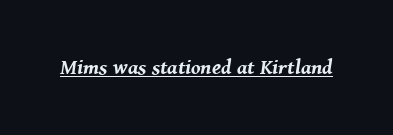
Q: Is the text bold? A: Yes.
Q: Is the text italic (slanted)? A: Yes, it leans right by about 8 degrees.
Q: Is the text underlined? A: Yes.
Q: Is the spacing between letters normal or unusually wide? A: Normal.
